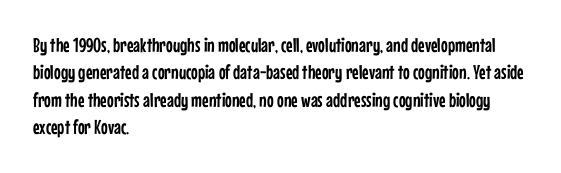
Q: Is the text italic (slanted)? A: No, it is upright.
Q: Is the text underlined? A: No.
Q: How is the paragraph aligned? A: Left-aligned.
Q: Is the spacing between letters normal or unusually wide? A: Normal.
Q: Is the spacing between lines tight, normal or loose? A: Normal.
